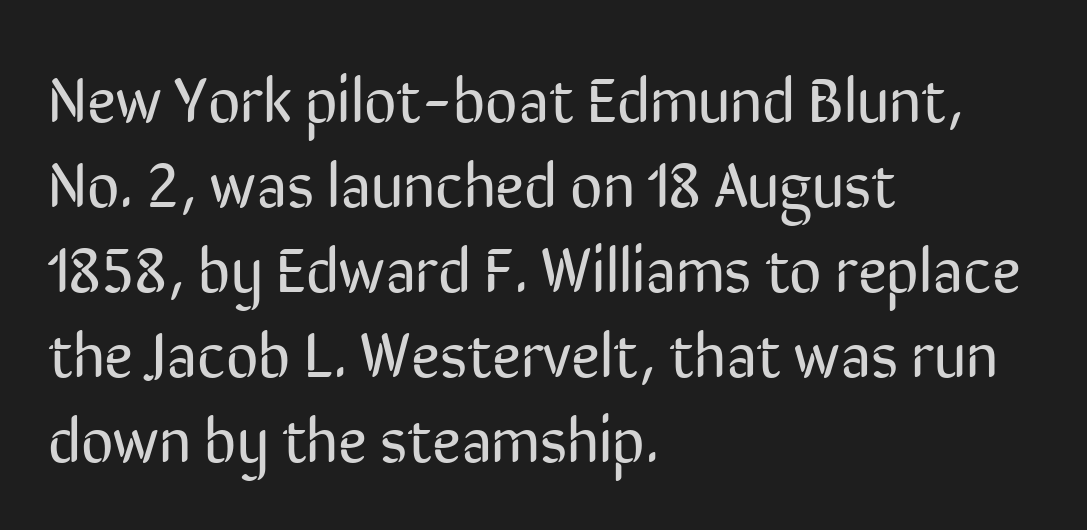
The image shows 63 px regular-weight, condensed sans-serif type, upright; set left-aligned, normal line spacing (1.35x), normal letter spacing, not underlined; low stroke contrast and a medium x-height.
